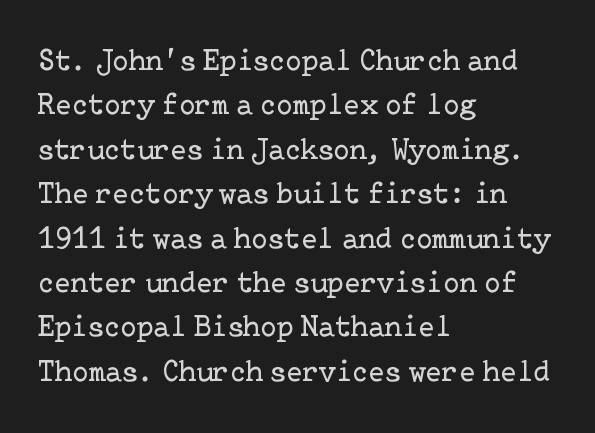
Q: Is the text bold? A: No.
Q: Is the text italic (slanted)? A: No, it is upright.
Q: Is the typeface a serif or a sans-serif typeface? A: Serif.
Q: Is the text underlined? A: No.
Q: How is the paragraph aligned? A: Left-aligned.
Q: Is the spacing between letters normal or unusually wide? A: Normal.
Q: Is the spacing between lines tight, normal or loose? A: Normal.
Q: Width (condensed, normal, or wide)? A: Normal.
Q: Stroke contrast? A: Low.
Q: x-height? A: Medium.
